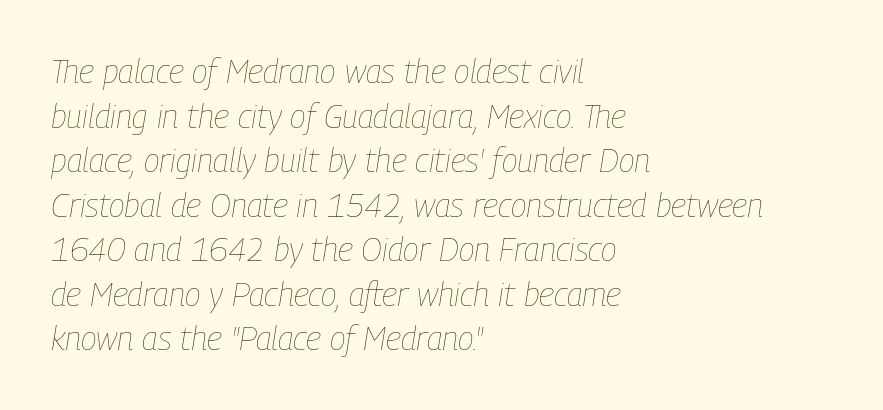
{"italic": "yes", "lean": "right", "slant_degrees": 9, "bold": "no", "weight": "thin", "width": "condensed", "stroke_contrast": "low", "x_height": "medium", "monospaced": "no", "underline": "no", "align": "left", "line_spacing": "normal", "line_spacing_ratio": 1.35, "letter_spacing": "normal", "letter_spacing_em": 0.0, "glyph_px": 33}
